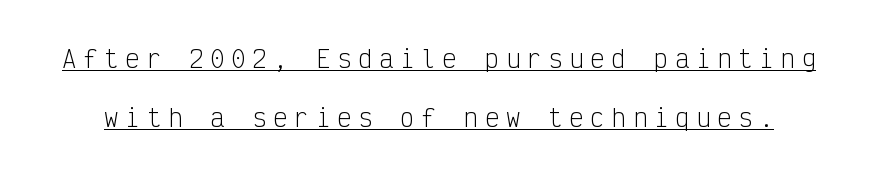
{"italic": "no", "bold": "no", "underline": "yes", "line_spacing": "loose", "line_spacing_ratio": 2.47, "letter_spacing": "wide", "letter_spacing_em": 0.28, "glyph_px": 24}
